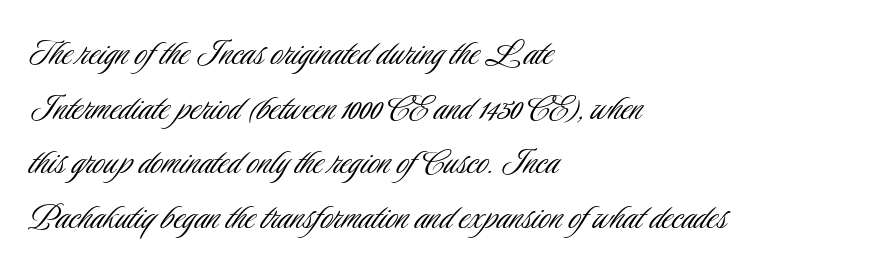
The image shows 41 px light, condensed sans-serif type; set left-aligned, normal line spacing (1.33x), normal letter spacing, not underlined; low stroke contrast and a small x-height.
